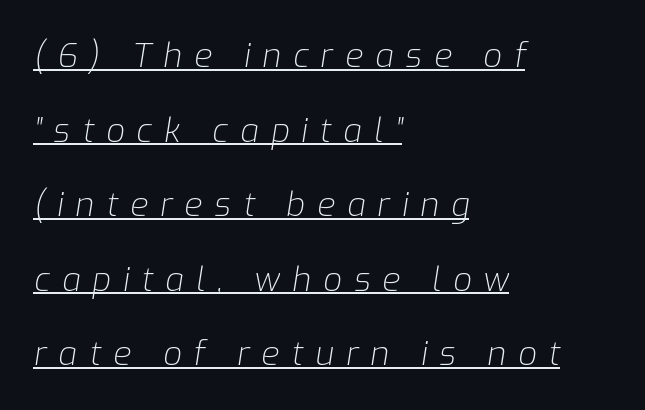
{"italic": "yes", "lean": "right", "slant_degrees": 9, "bold": "no", "weight": "light", "width": "normal", "stroke_contrast": "low", "x_height": "medium", "monospaced": "no", "underline": "yes", "align": "left", "line_spacing": "loose", "line_spacing_ratio": 2.26, "letter_spacing": "wide", "letter_spacing_em": 0.36, "glyph_px": 33}
